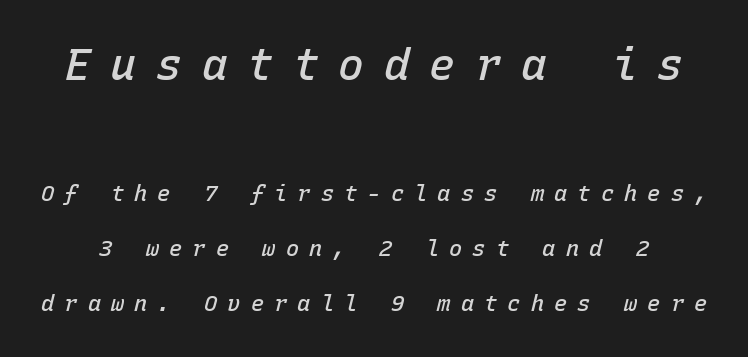
{"italic": "yes", "lean": "right", "slant_degrees": 15, "bold": "semi", "weight": "semibold", "width": "normal", "stroke_contrast": "low", "x_height": "medium", "monospaced": "yes", "underline": "no", "line_spacing": "loose", "line_spacing_ratio": 2.49, "letter_spacing": "wide", "letter_spacing_em": 0.46, "larger_block": "first", "size_ratio": 1.95, "glyph_px": 43}
